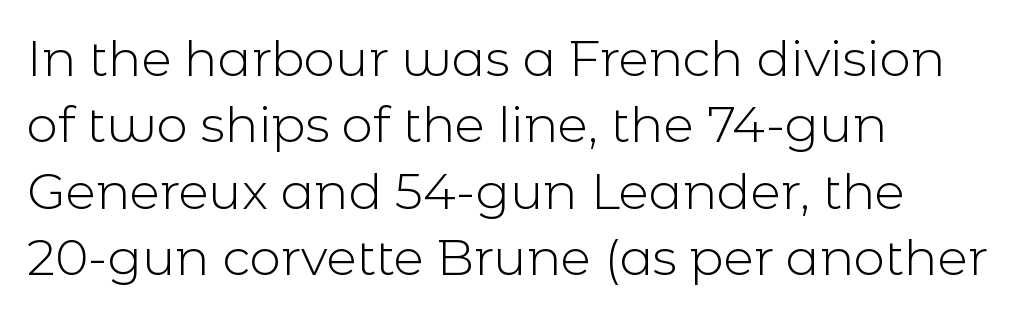
The image shows 50 px light sans-serif type, upright; set left-aligned, normal line spacing (1.33x), normal letter spacing, not underlined; a medium x-height.
